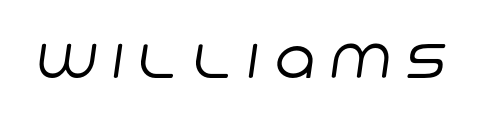
A clean baseline with only descenders dipping below it. The strokes carry an ordinary text weight at most. You can tell from the bare stems that sans-serif type was used. The passage shown is typed in a proportional face where columns would drift. Substantial extra tracking has been applied to these lines.
